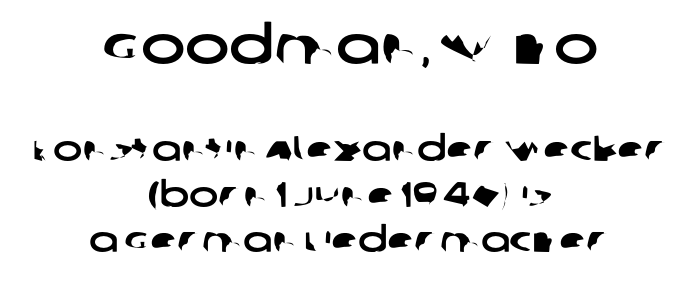
Q: Is the typeface a serif or a sans-serif typeface? A: Sans-serif.
Q: Is the text underlined? A: No.
Q: How is the paragraph aligned? A: Centered.
Q: Is the spacing between letters normal or unusually wide? A: Normal.
Q: Is the spacing between lines tight, normal or loose? A: Normal.
Q: Which block of text is set in a larger size, the first (top) or the second (bottom)? A: The first (top) one.
Q: Width (condensed, normal, or wide)? A: Wide.
Q: Stroke contrast? A: Low.
Q: x-height? A: Large.
Q: Monospaced? A: No.
